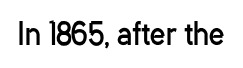
Q: Is the text bold? A: No.
Q: Is the text italic (slanted)? A: No, it is upright.
Q: Is the typeface a serif or a sans-serif typeface? A: Sans-serif.
Q: Is the text underlined? A: No.
Q: Is the spacing between letters normal or unusually wide? A: Normal.
Q: Width (condensed, normal, or wide)? A: Condensed.
Q: Stroke contrast? A: Low.
Q: x-height? A: Medium.
Q: Monospaced? A: No.
